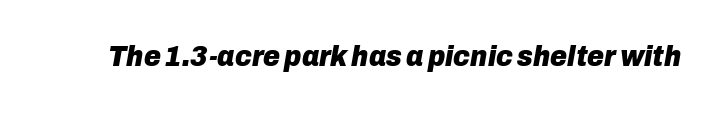
{"italic": "yes", "lean": "right", "slant_degrees": 10, "bold": "yes", "weight": "heavy", "width": "normal", "stroke_contrast": "low", "x_height": "medium", "monospaced": "no", "underline": "no", "letter_spacing": "normal", "letter_spacing_em": 0.0, "glyph_px": 29}
